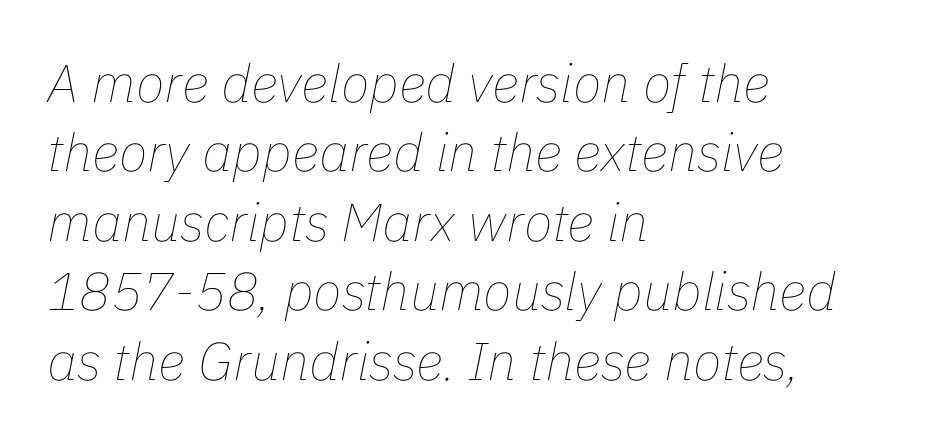
Q: Is the text bold? A: No.
Q: Is the text italic (slanted)? A: Yes, it leans right by about 11 degrees.
Q: Is the text underlined? A: No.
Q: How is the paragraph aligned? A: Left-aligned.
Q: Is the spacing between letters normal or unusually wide? A: Normal.
Q: Is the spacing between lines tight, normal or loose? A: Normal.
Q: Width (condensed, normal, or wide)? A: Normal.
Q: Stroke contrast? A: Low.
Q: x-height? A: Medium.
Q: Monospaced? A: No.
